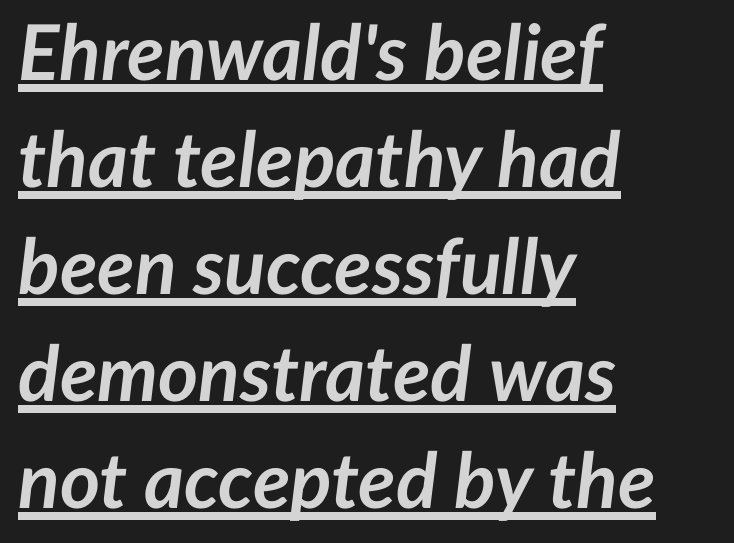
Q: Is the text bold? A: Yes.
Q: Is the text italic (slanted)? A: Yes, it leans right by about 7 degrees.
Q: Is the text underlined? A: Yes.
Q: How is the paragraph aligned? A: Left-aligned.
Q: Is the spacing between letters normal or unusually wide? A: Normal.
Q: Is the spacing between lines tight, normal or loose? A: Normal.
Q: Width (condensed, normal, or wide)? A: Normal.
Q: Stroke contrast? A: Low.
Q: x-height? A: Medium.
Q: Monospaced? A: No.
